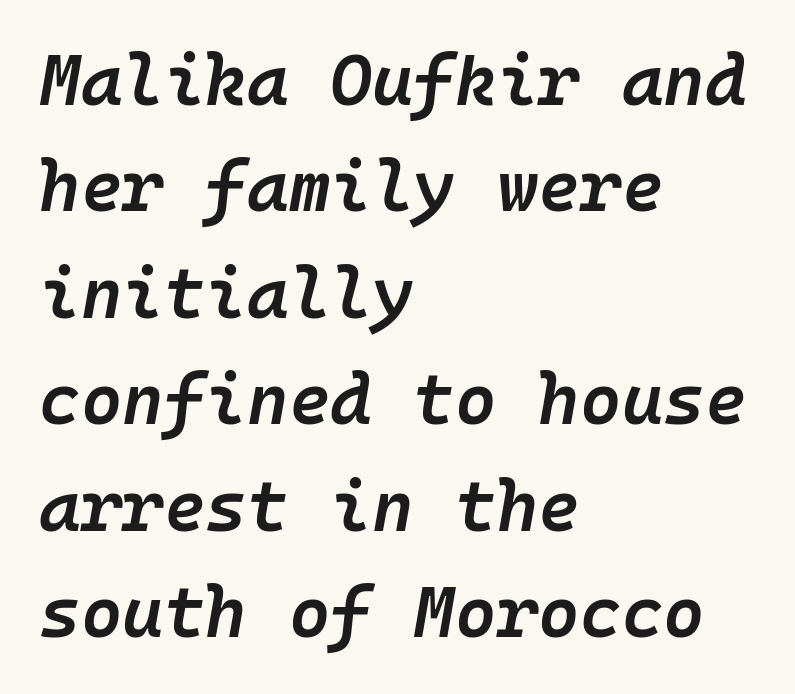
{"italic": "yes", "lean": "right", "slant_degrees": 10, "bold": "semi", "weight": "semibold", "width": "normal", "stroke_contrast": "low", "x_height": "medium", "monospaced": "yes", "underline": "no", "align": "left", "line_spacing": "normal", "line_spacing_ratio": 1.5, "letter_spacing": "normal", "letter_spacing_em": 0.0, "glyph_px": 71}
